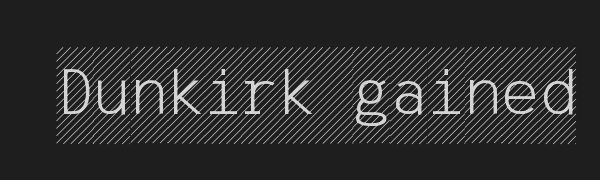
{"italic": "no", "width": "condensed", "x_height": "large", "underline": "no", "letter_spacing": "normal", "letter_spacing_em": 0.0, "glyph_px": 70}
